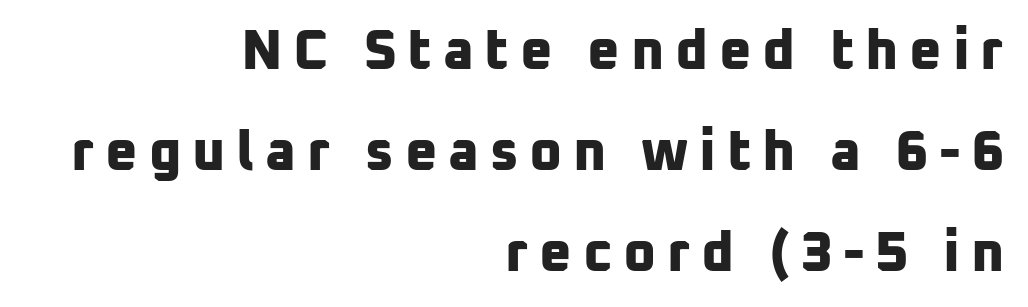
Q: Is the text bold? A: Yes.
Q: Is the typeface a serif or a sans-serif typeface? A: Sans-serif.
Q: Is the text underlined? A: No.
Q: How is the paragraph aligned? A: Right-aligned.
Q: Width (condensed, normal, or wide)? A: Normal.
Q: Stroke contrast? A: Low.
Q: x-height? A: Medium.
Q: Monospaced? A: No.
